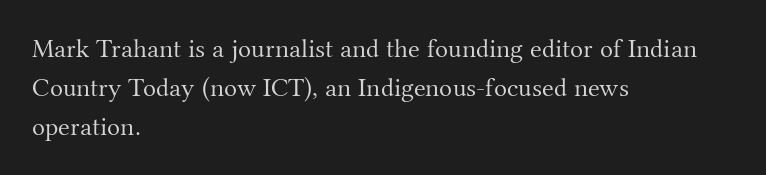
The image shows 27 px text type, upright; set left-aligned, normal line spacing (1.45x), normal letter spacing, not underlined.
